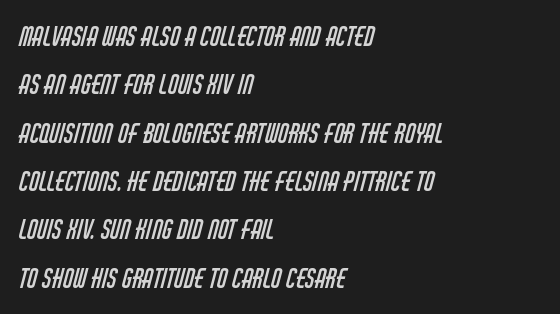
{"bold": "no", "underline": "no", "align": "left", "line_spacing_ratio": 1.86, "letter_spacing": "normal", "letter_spacing_em": 0.0, "glyph_px": 26}
